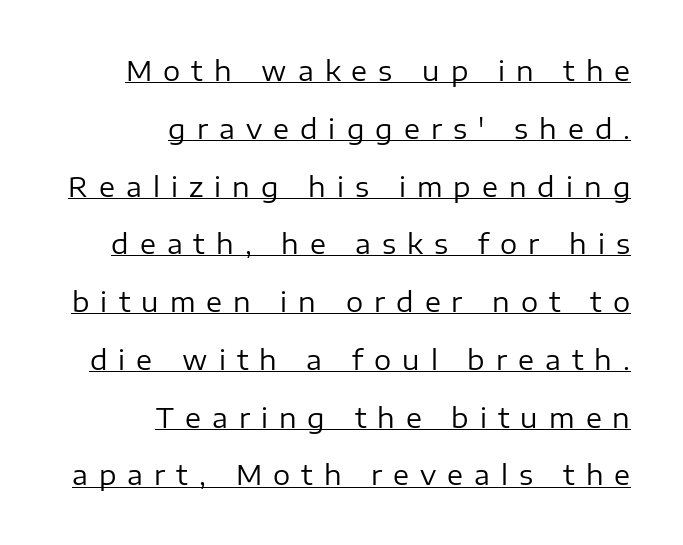
The image shows 27 px text type, upright; set right-aligned, loose line spacing (2.14x), unusually wide letter spacing (+0.41 em), underlined.
